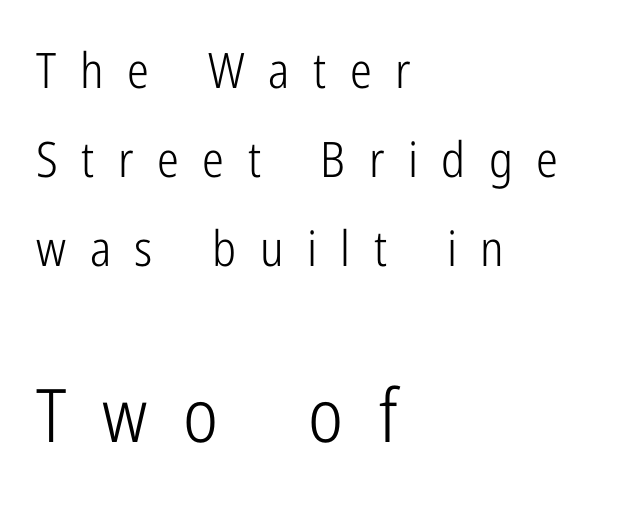
The image shows 74 px light, condensed sans-serif type, upright; set left-aligned, line spacing 1.82x, unusually wide letter spacing (+0.48 em), not underlined; the second (bottom) block is 1.51x larger; low stroke contrast and a medium x-height.
